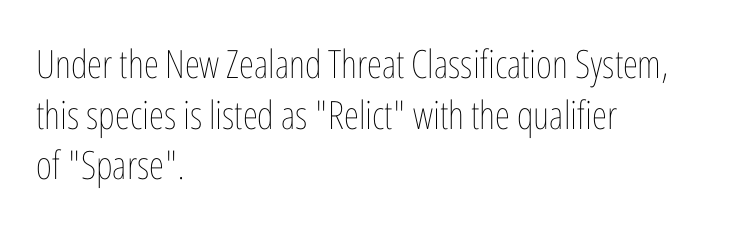
The image shows 39 px thin, condensed type, upright; set left-aligned, normal line spacing (1.3x), normal letter spacing, not underlined; low stroke contrast and a medium x-height.
